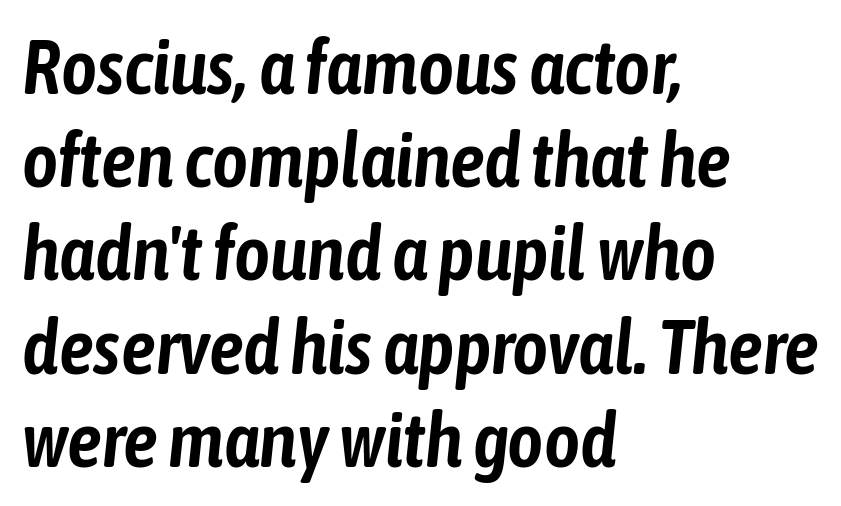
{"italic": "yes", "lean": "right", "slant_degrees": 6, "width": "condensed", "stroke_contrast": "low", "x_height": "medium", "monospaced": "no", "underline": "no", "align": "left", "line_spacing_ratio": 1.21, "letter_spacing": "normal", "letter_spacing_em": 0.0, "glyph_px": 77}
